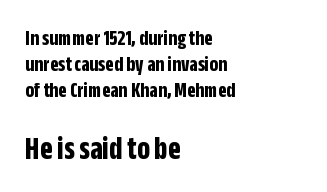
{"serif": "no", "italic": "no", "bold": "yes", "weight": "bold", "width": "condensed", "stroke_contrast": "low", "x_height": "large", "monospaced": "no", "underline": "no", "align": "left", "line_spacing_ratio": 1.18, "letter_spacing": "normal", "letter_spacing_em": 0.0, "larger_block": "second", "size_ratio": 1.5, "glyph_px": 33}
